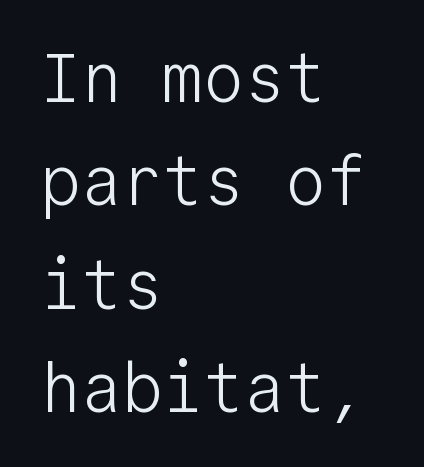
A roman cut, with each character standing at attention. Do the characters align in a grid? Yes, the font is monospaced. Nothing heavy about these letters — not bold at all. Serif or sans? Sans — the stroke terminals are bare. The passage shown has conventional tracking throughout.
